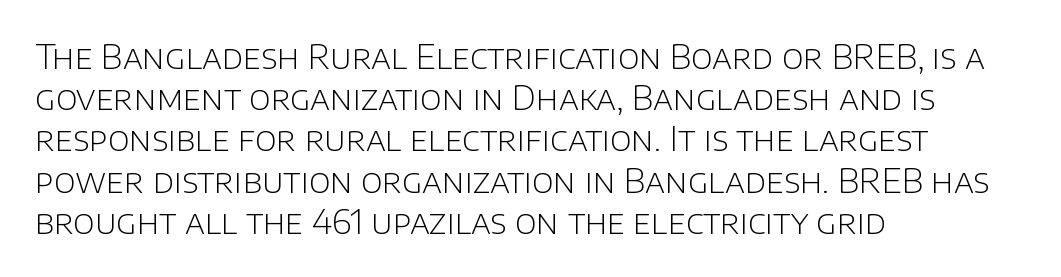
{"serif": "no", "italic": "no", "bold": "no", "weight": "light", "width": "normal", "stroke_contrast": "low", "x_height": "large", "monospaced": "no", "underline": "no", "align": "left", "line_spacing": "normal", "line_spacing_ratio": 1.25, "letter_spacing": "normal", "letter_spacing_em": 0.0, "glyph_px": 33}
